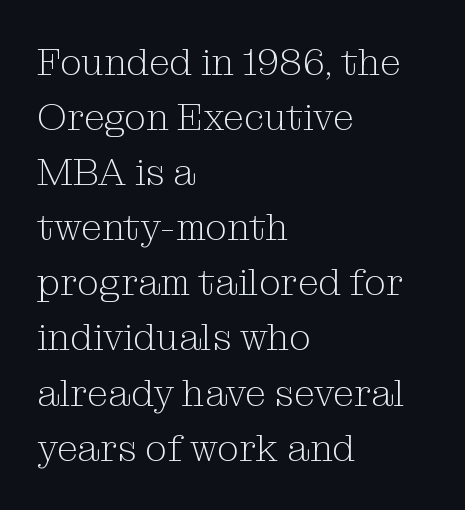
This rendering employs a face with finishing strokes, i.e., a serif. This rendering features lettering with no underline. Ordinary non-slanted type is in use. This sample keeps an unexceptional amount of space between lines.
